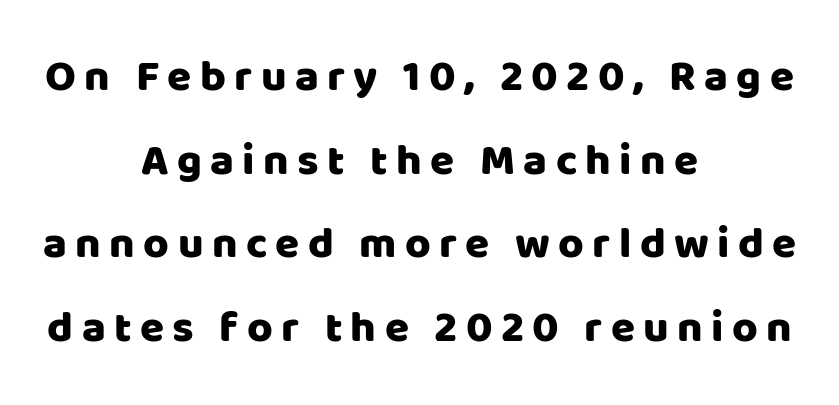
Layout note: lines centered. Do the letters lean? They stand straight. In terms of letterform style, serifs are entirely absent. Do the characters align in a grid? No, the font is proportional. The specimen omits any rule beneath the text block's lines.
